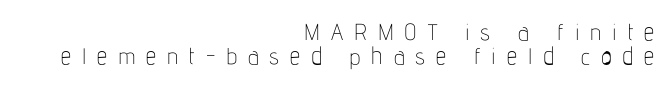
Q: Is the text bold? A: No.
Q: Is the text italic (slanted)? A: No, it is upright.
Q: Is the text underlined? A: No.
Q: How is the paragraph aligned? A: Right-aligned.
Q: Is the spacing between letters normal or unusually wide? A: Unusually wide.
Q: Is the spacing between lines tight, normal or loose? A: Tight.
